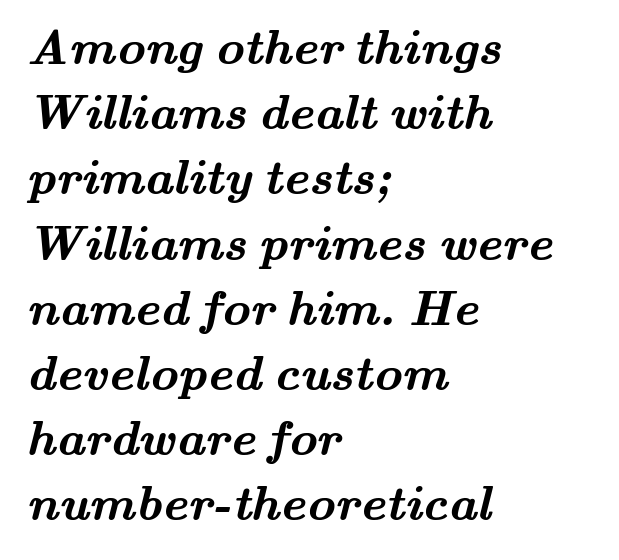
This block has exactly the height ordinary leading produces. Has an underline been added? It has not. The rendering keeps characters at their native spacing. This rendering employs a face with finishing strokes, i.e., a serif. Which margin do the lines hug? The left one — the right edge is uneven.
